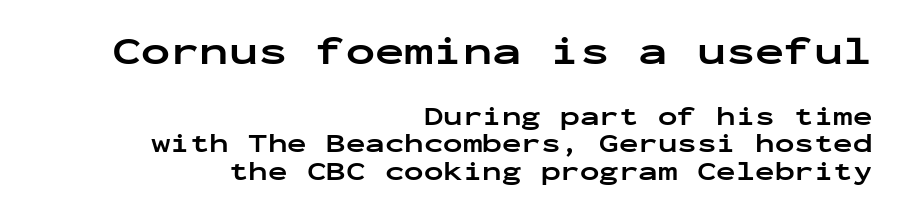
Every character sits straight up, as roman type does. Leading is clearly below the norm, producing a dense column. This rendering leaves character spacing at its baseline value. Heavy, bold letterforms.
